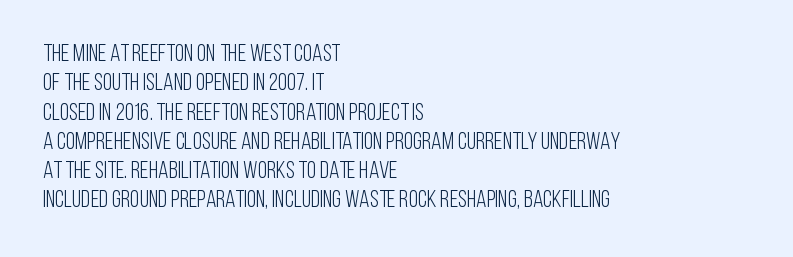
Q: Is the text bold? A: No.
Q: Is the text italic (slanted)? A: No, it is upright.
Q: Is the text underlined? A: No.
Q: How is the paragraph aligned? A: Left-aligned.
Q: Is the spacing between letters normal or unusually wide? A: Normal.
